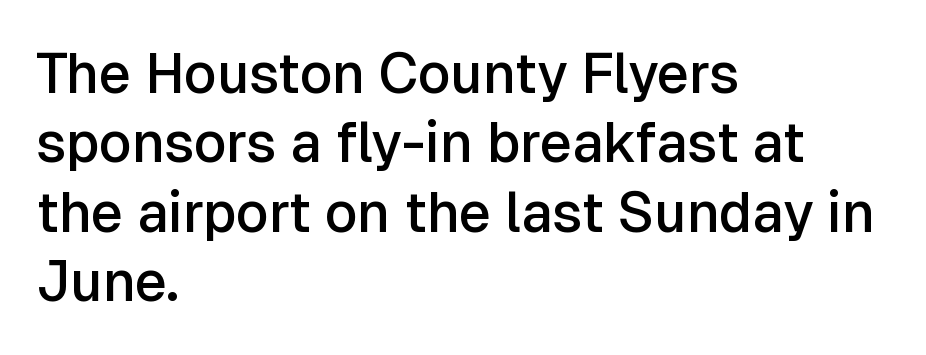
{"serif": "no", "italic": "no", "bold": "semi", "weight": "semibold", "width": "normal", "stroke_contrast": "low", "x_height": "medium", "monospaced": "no", "underline": "no", "align": "left", "line_spacing_ratio": 1.24, "letter_spacing": "normal", "letter_spacing_em": 0.0, "glyph_px": 56}
